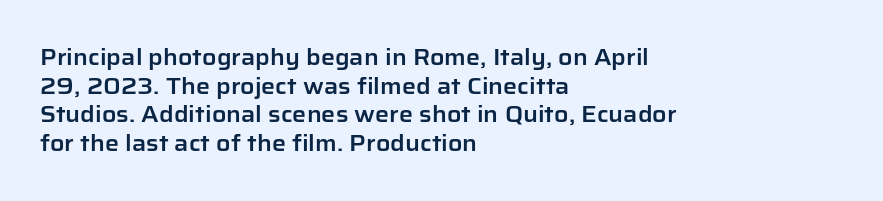
The image shows 22 px text type, upright; set left-aligned, normal line spacing (1.3x), normal letter spacing, not underlined.
